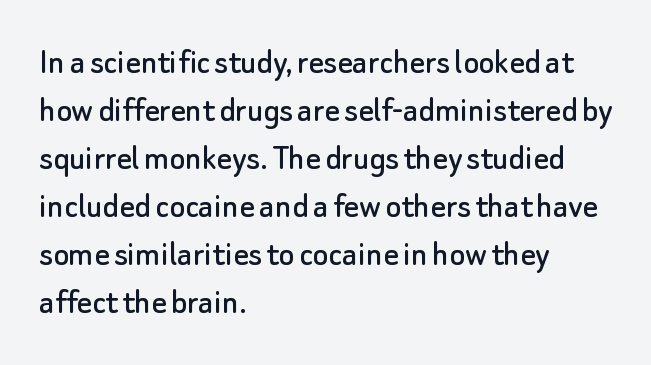
Teacher's note: observe the even left margin — that is flush-left alignment. Think of a printed novel: that variable character pitch is what you see here. Whoever set this chose a conventional vertical rhythm. Spacing between characters is what you'd get straight out of the box.
